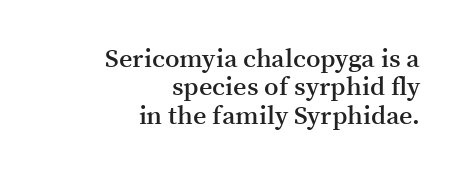
Q: Is the text bold? A: Semi-bold.
Q: Is the text italic (slanted)? A: No, it is upright.
Q: Is the text underlined? A: No.
Q: How is the paragraph aligned? A: Right-aligned.
Q: Is the spacing between letters normal or unusually wide? A: Normal.
Q: Is the spacing between lines tight, normal or loose? A: Tight.
